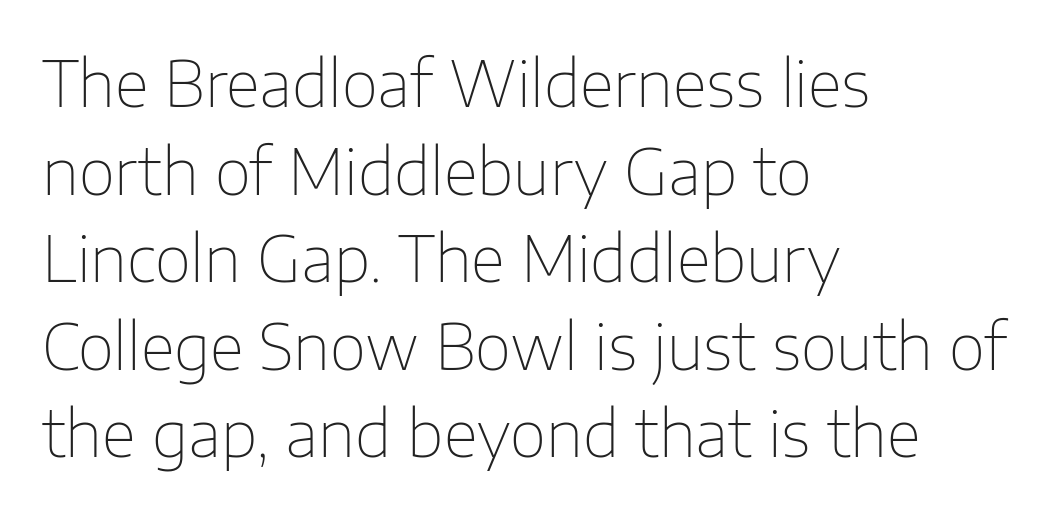
{"serif": "no", "italic": "no", "bold": "no", "weight": "thin", "width": "normal", "stroke_contrast": "low", "x_height": "medium", "monospaced": "no", "underline": "no", "align": "left", "line_spacing": "normal", "line_spacing_ratio": 1.39, "letter_spacing": "normal", "letter_spacing_em": 0.0, "glyph_px": 63}
